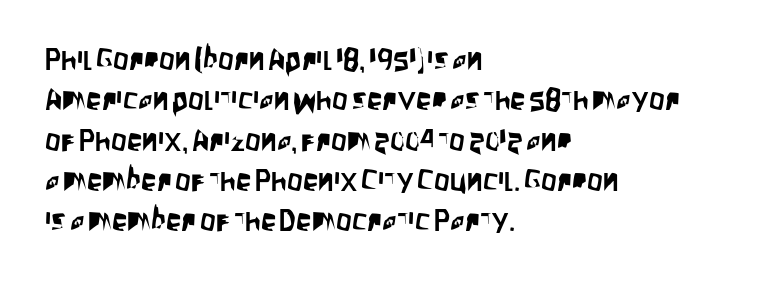
The image shows 31 px condensed sans-serif type, upright; set left-aligned, normal line spacing (1.3x), normal letter spacing, not underlined; low stroke contrast and a large x-height.
